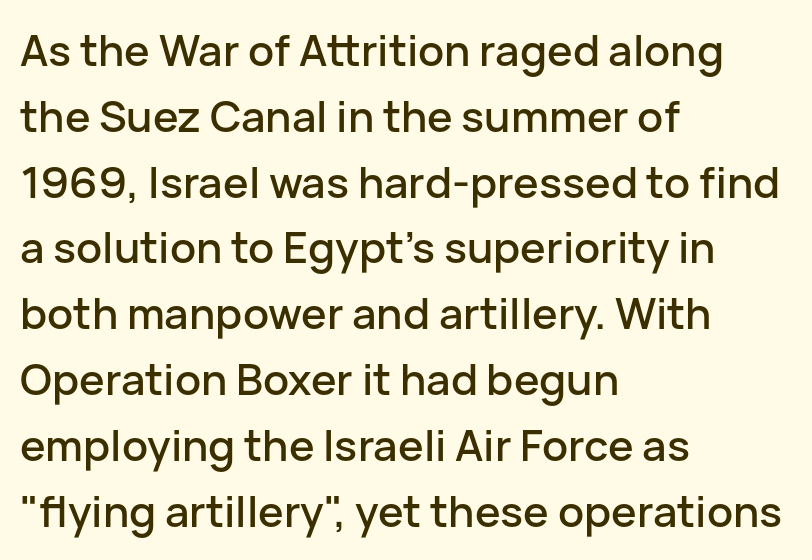
The face used here is proportionally spaced, like ordinary book or web type. Stroke terminals: plain, sans-serif. Baseline-to-baseline distance is the conventional proportion of letter height. Tall strokes in this sample are plumb rather than angled. The line texture is even and compact thanks to regular tracking.
